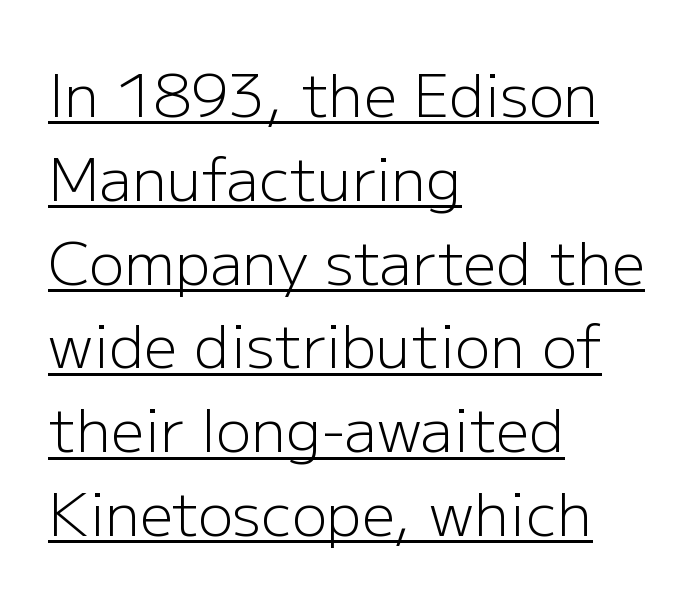
The image shows 59 px light sans-serif type, upright; set left-aligned, normal line spacing (1.42x), normal letter spacing, underlined; low stroke contrast and a medium x-height.
